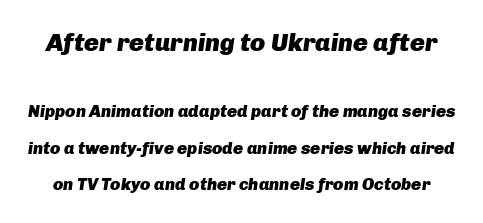
The image shows 25 px bold type, italic (leaning right); set loose line spacing (2.16x), normal letter spacing, not underlined; the first (top) block is 1.47x larger.
